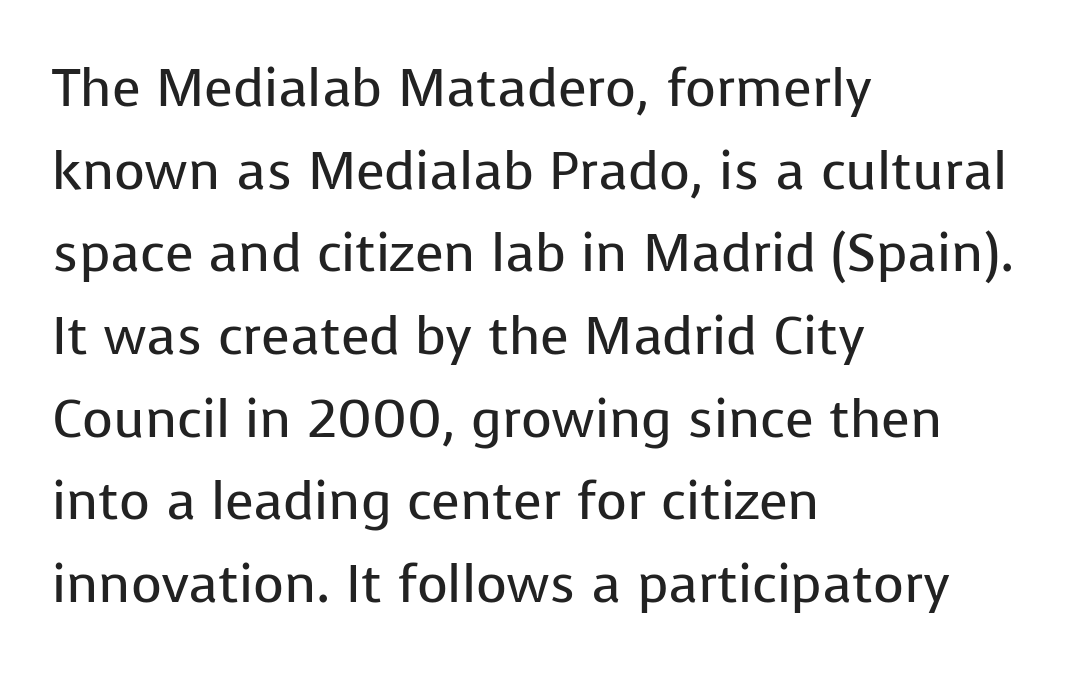
Q: Is the text bold? A: No.
Q: Is the text italic (slanted)? A: No, it is upright.
Q: Is the typeface a serif or a sans-serif typeface? A: Sans-serif.
Q: Is the text underlined? A: No.
Q: How is the paragraph aligned? A: Left-aligned.
Q: Is the spacing between letters normal or unusually wide? A: Normal.
Q: Is the spacing between lines tight, normal or loose? A: Normal.
Q: Width (condensed, normal, or wide)? A: Normal.
Q: Stroke contrast? A: Low.
Q: x-height? A: Medium.
Q: Monospaced? A: No.
